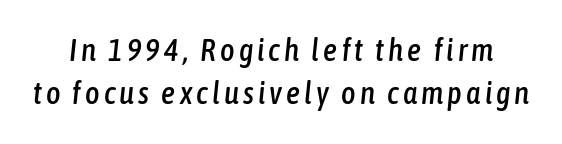
You could not count columns in this text — the font is proportionally spaced. Decoration check: the copy has no underline. Vertical spacing — default. A typesetter would mark this as italic.
